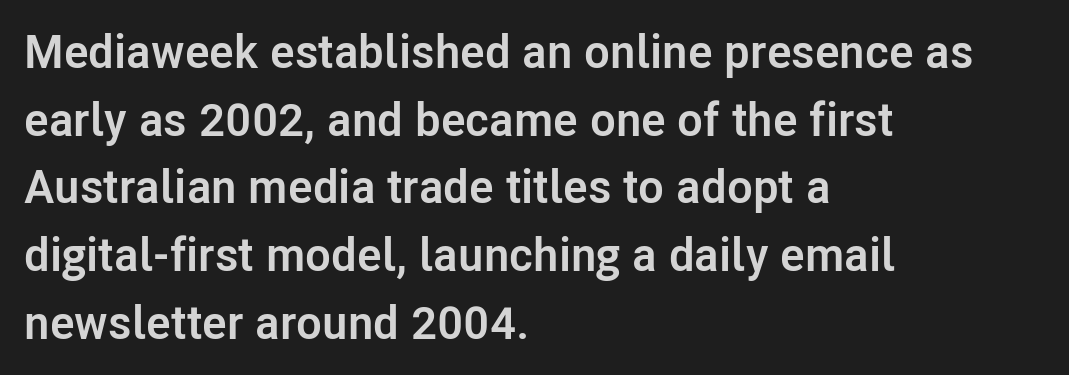
{"serif": "no", "italic": "no", "bold": "yes", "weight": "semibold", "width": "normal", "stroke_contrast": "low", "x_height": "medium", "monospaced": "no", "underline": "no", "align": "left", "line_spacing": "normal", "line_spacing_ratio": 1.44, "letter_spacing": "normal", "letter_spacing_em": 0.0, "glyph_px": 47}
